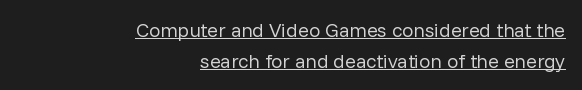
Q: Is the text bold? A: No.
Q: Is the text italic (slanted)? A: No, it is upright.
Q: Is the text underlined? A: Yes.
Q: How is the paragraph aligned? A: Right-aligned.
Q: Is the spacing between letters normal or unusually wide? A: Normal.
Q: Is the spacing between lines tight, normal or loose? A: Normal.
